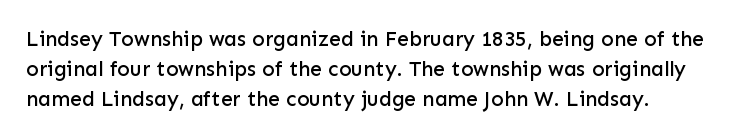
Q: Is the text italic (slanted)? A: No, it is upright.
Q: Is the text underlined? A: No.
Q: How is the paragraph aligned? A: Left-aligned.
Q: Is the spacing between letters normal or unusually wide? A: Normal.
Q: Is the spacing between lines tight, normal or loose? A: Normal.
